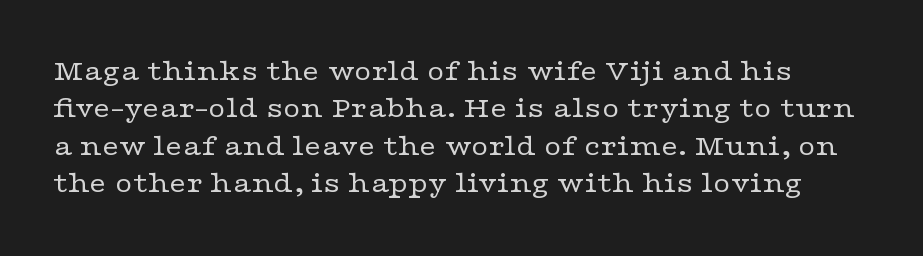
Q: Is the text bold? A: No.
Q: Is the text italic (slanted)? A: No, it is upright.
Q: Is the typeface a serif or a sans-serif typeface? A: Serif.
Q: Is the text underlined? A: No.
Q: Is the spacing between letters normal or unusually wide? A: Normal.
Q: Is the spacing between lines tight, normal or loose? A: Normal.
Q: Width (condensed, normal, or wide)? A: Wide.
Q: Stroke contrast? A: Low.
Q: x-height? A: Medium.
Q: Monospaced? A: No.
